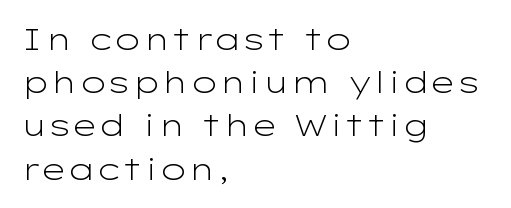
The image shows 30 px light, wide sans-serif type, upright; set left-aligned, normal line spacing (1.44x), normal letter spacing, not underlined; low stroke contrast and a medium x-height.
